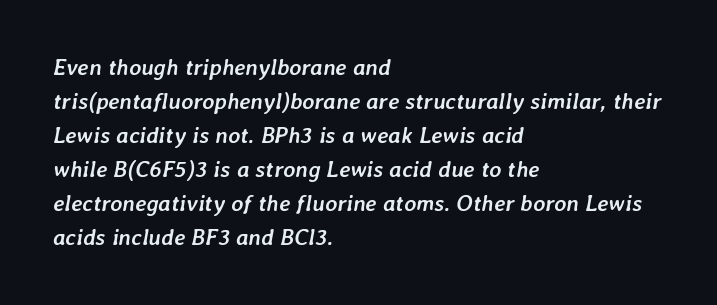
Q: Is the text bold? A: Yes.
Q: Is the text italic (slanted)? A: Yes, it leans right by about 7 degrees.
Q: Is the text underlined? A: No.
Q: How is the paragraph aligned? A: Left-aligned.
Q: Is the spacing between letters normal or unusually wide? A: Normal.
Q: Is the spacing between lines tight, normal or loose? A: Normal.
